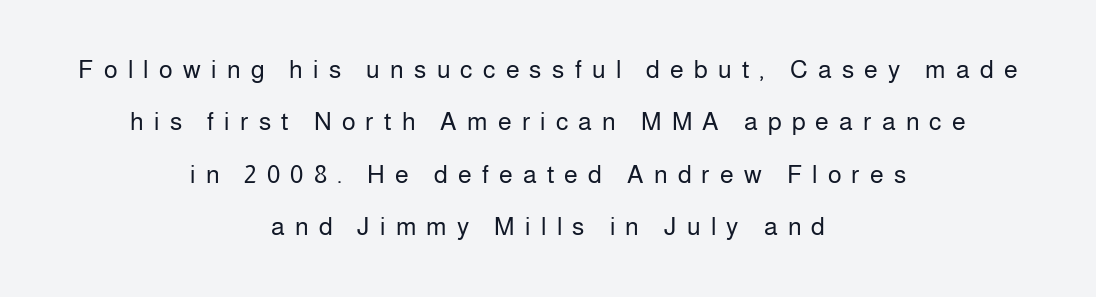
Q: Is the text bold? A: No.
Q: Is the text italic (slanted)? A: No, it is upright.
Q: Is the text underlined? A: No.
Q: How is the paragraph aligned? A: Centered.
Q: Is the spacing between letters normal or unusually wide? A: Unusually wide.
Q: Is the spacing between lines tight, normal or loose? A: Loose.
